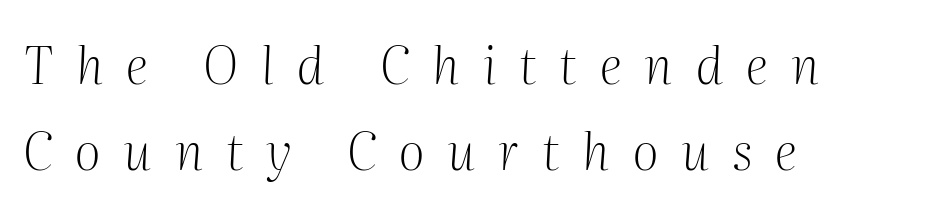
Q: Is the text bold? A: No.
Q: Is the text italic (slanted)? A: Yes, it leans right by about 2 degrees.
Q: Is the typeface a serif or a sans-serif typeface? A: Serif.
Q: Is the text underlined? A: No.
Q: How is the paragraph aligned? A: Left-aligned.
Q: Is the spacing between letters normal or unusually wide? A: Unusually wide.
Q: Is the spacing between lines tight, normal or loose? A: Normal.
Q: Width (condensed, normal, or wide)? A: Normal.
Q: Stroke contrast? A: Medium.
Q: x-height? A: Medium.
Q: Monospaced? A: No.
